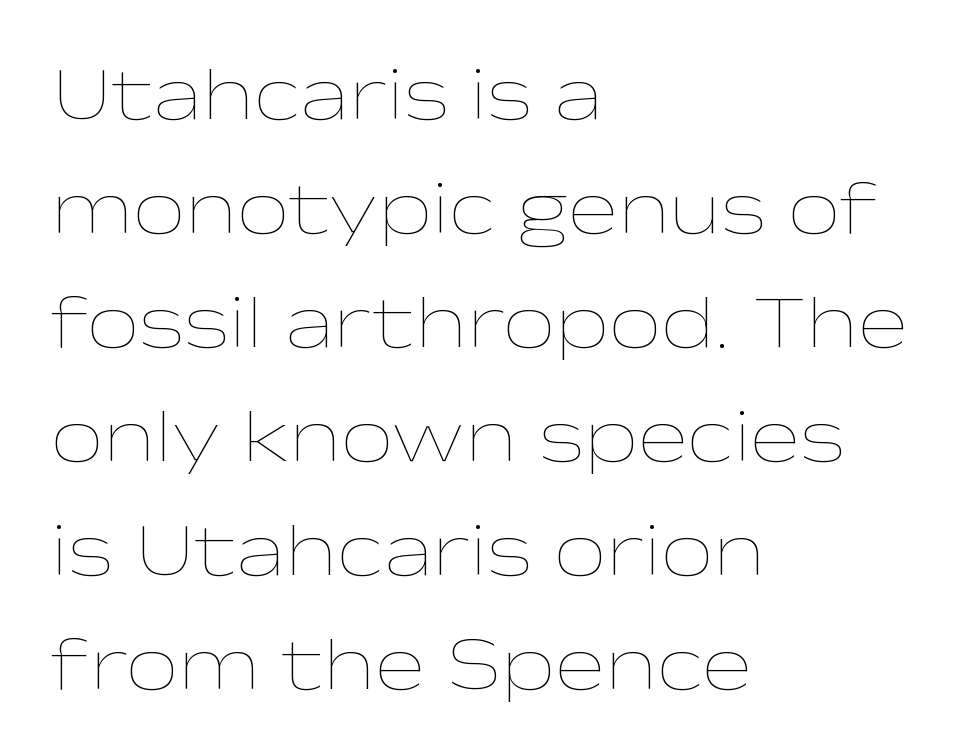
{"italic": "no", "bold": "no", "weight": "thin", "width": "wide", "stroke_contrast": "low", "x_height": "medium", "monospaced": "no", "underline": "no", "align": "left", "line_spacing": "normal", "line_spacing_ratio": 1.52, "letter_spacing": "normal", "letter_spacing_em": 0.0, "glyph_px": 75}
